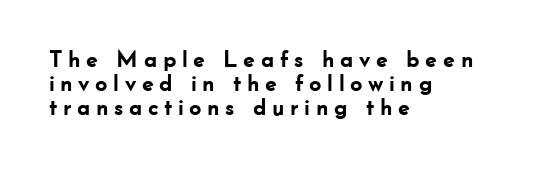
The image shows 24 px bold type, upright; set left-aligned, tight line spacing (1.0x), unusually wide letter spacing (+0.21 em), not underlined.
